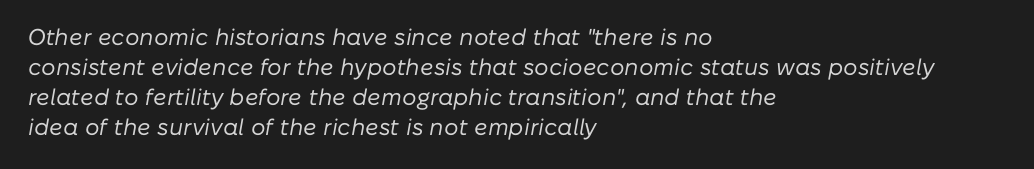
The image shows 23 px text type, italic (leaning right); set left-aligned, normal line spacing (1.31x), normal letter spacing, not underlined.
